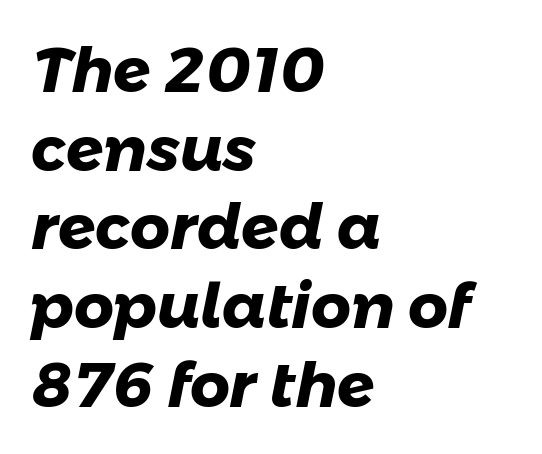
The baseline area is clear. Default kerning and tracking; the words read as compact shapes. Visually the block forms a straight wall on the left and a jagged coastline on the right. The passage shown stacks its lines at a standard gap. These lines are rendered in a variable-pitch font.
